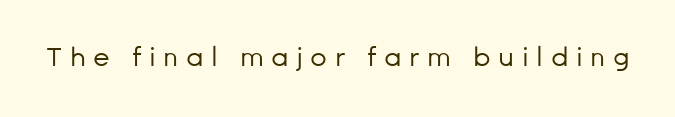
Q: Is the text bold? A: No.
Q: Is the text italic (slanted)? A: No, it is upright.
Q: Is the text underlined? A: No.
Q: Is the spacing between letters normal or unusually wide? A: Unusually wide.
